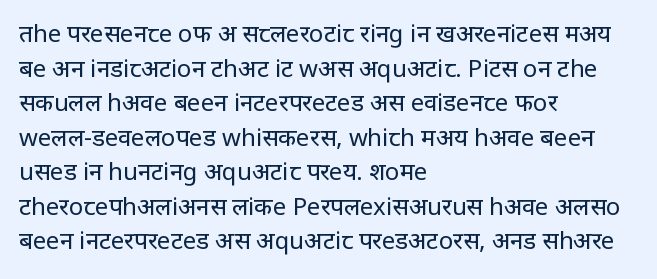
The image shows 24 px text type, upright; set left-aligned, normal line spacing (1.44x), normal letter spacing, not underlined.
